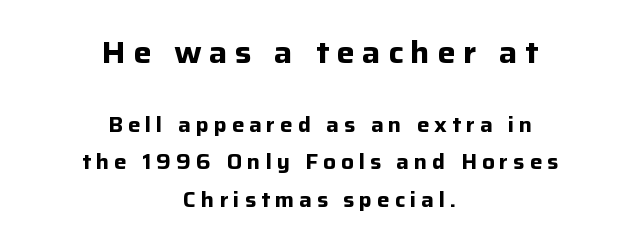
{"serif": "no", "italic": "no", "bold": "yes", "weight": "bold", "width": "normal", "stroke_contrast": "low", "x_height": "medium", "monospaced": "no", "underline": "no", "align": "center", "line_spacing_ratio": 1.8, "letter_spacing": "wide", "letter_spacing_em": 0.23, "larger_block": "first", "size_ratio": 1.48, "glyph_px": 31}
